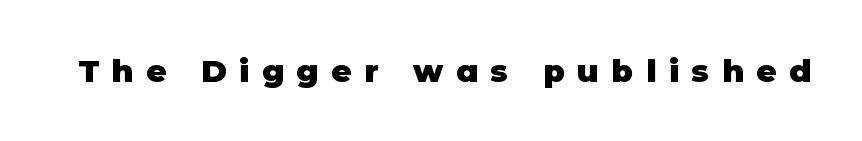
Q: Is the text bold? A: Yes.
Q: Is the text italic (slanted)? A: No, it is upright.
Q: Is the typeface a serif or a sans-serif typeface? A: Sans-serif.
Q: Is the text underlined? A: No.
Q: Is the spacing between letters normal or unusually wide? A: Unusually wide.
Q: Width (condensed, normal, or wide)? A: Normal.
Q: Stroke contrast? A: Low.
Q: x-height? A: Large.
Q: Monospaced? A: No.
